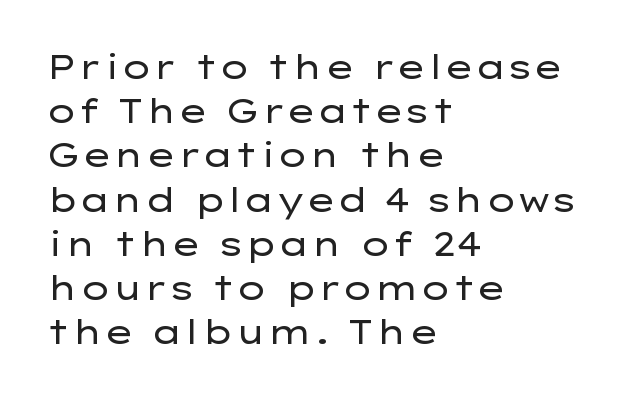
Q: Is the text bold? A: No.
Q: Is the text italic (slanted)? A: No, it is upright.
Q: Is the typeface a serif or a sans-serif typeface? A: Sans-serif.
Q: Is the text underlined? A: No.
Q: How is the paragraph aligned? A: Left-aligned.
Q: Is the spacing between letters normal or unusually wide? A: Normal.
Q: Is the spacing between lines tight, normal or loose? A: Normal.
Q: Width (condensed, normal, or wide)? A: Wide.
Q: Stroke contrast? A: Low.
Q: x-height? A: Medium.
Q: Monospaced? A: No.
